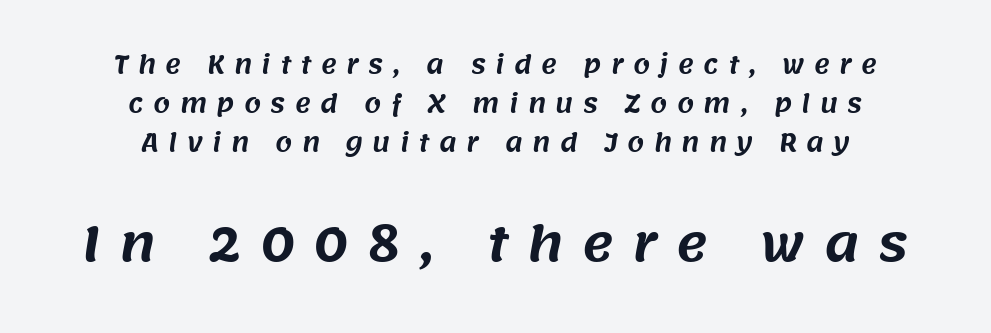
Q: Is the typeface a serif or a sans-serif typeface? A: Sans-serif.
Q: Is the text underlined? A: No.
Q: How is the paragraph aligned? A: Centered.
Q: Is the spacing between letters normal or unusually wide? A: Unusually wide.
Q: Is the spacing between lines tight, normal or loose? A: Normal.
Q: Which block of text is set in a larger size, the first (top) or the second (bottom)? A: The second (bottom) one.
Q: Width (condensed, normal, or wide)? A: Normal.
Q: Stroke contrast? A: Medium.
Q: x-height? A: Large.
Q: Monospaced? A: No.
